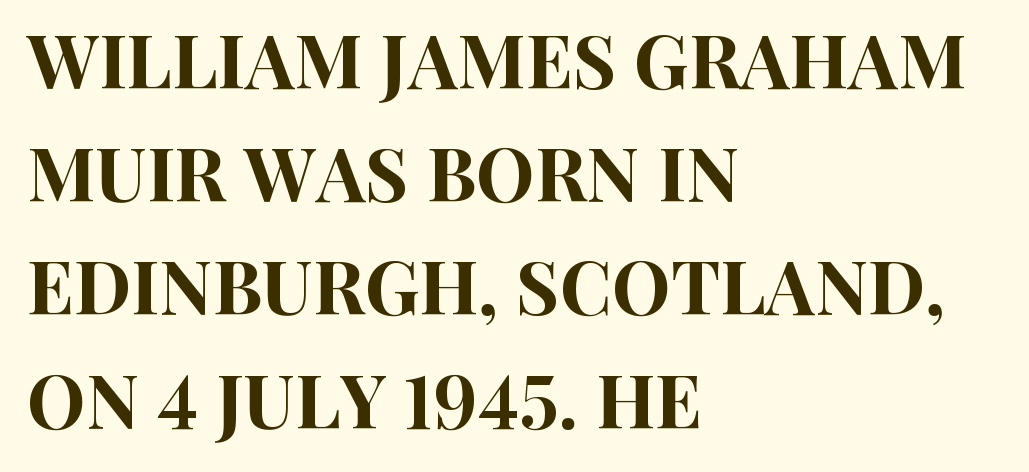
Spacing verdict: proportional, widths tailored to each character. The type family on display is of the sans-serif kind. A bare baseline throughout the passage. Unlike italic type, these characters show no tilt at all. Is the block centered? No — it sits flush against the left margin. The leading is moderate, giving the passage an even texture.
